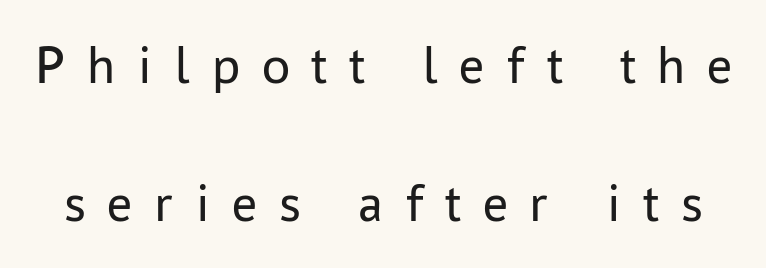
{"serif": "no", "italic": "no", "bold": "no", "weight": "regular", "width": "normal", "stroke_contrast": "low", "x_height": "medium", "monospaced": "no", "underline": "no", "line_spacing": "loose", "line_spacing_ratio": 2.47, "letter_spacing": "wide", "letter_spacing_em": 0.39, "glyph_px": 56}
